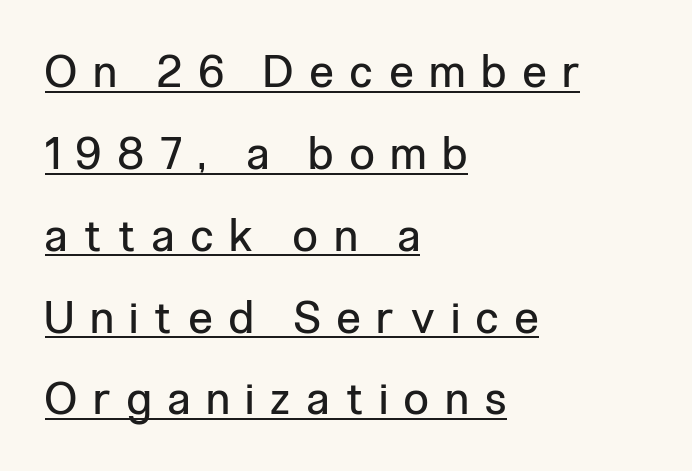
Underline: present. Here the designer chose a conventional face with non-uniform glyph widths. The passage shown has open, widely tracked lettering throughout. When letters stand straight like this, we call the style roman or upright. The strokes are not fattened; the text isn't bold.
